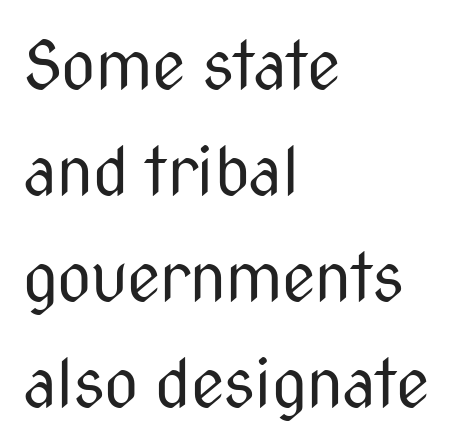
Q: Is the text bold? A: No.
Q: Is the text italic (slanted)? A: No, it is upright.
Q: Is the typeface a serif or a sans-serif typeface? A: Sans-serif.
Q: Is the text underlined? A: No.
Q: How is the paragraph aligned? A: Left-aligned.
Q: Is the spacing between letters normal or unusually wide? A: Normal.
Q: Is the spacing between lines tight, normal or loose? A: Normal.
Q: Width (condensed, normal, or wide)? A: Condensed.
Q: Stroke contrast? A: Medium.
Q: x-height? A: Medium.
Q: Monospaced? A: No.
